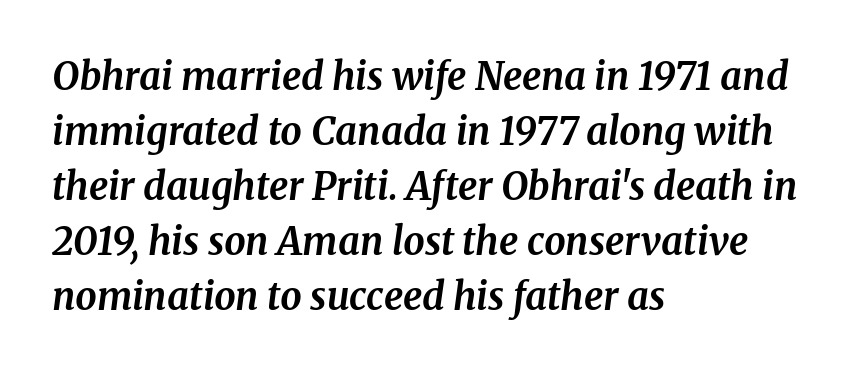
{"serif": "yes", "italic": "yes", "lean": "right", "slant_degrees": 8, "bold": "yes", "weight": "bold", "width": "normal", "stroke_contrast": "medium", "x_height": "medium", "monospaced": "no", "underline": "no", "align": "left", "line_spacing": "normal", "line_spacing_ratio": 1.45, "letter_spacing": "normal", "letter_spacing_em": 0.0, "glyph_px": 38}
